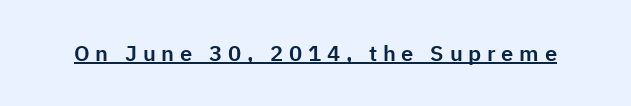
Q: Is the text italic (slanted)? A: No, it is upright.
Q: Is the text underlined? A: Yes.
Q: Is the spacing between letters normal or unusually wide? A: Unusually wide.
